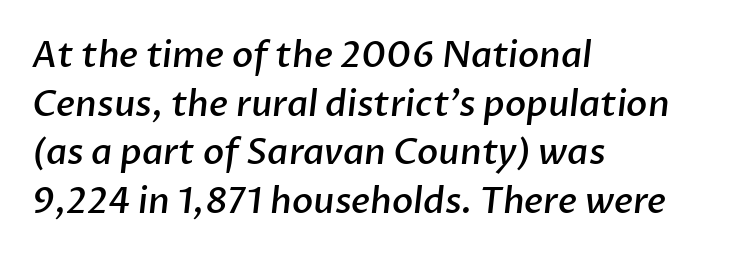
Q: Is the text bold? A: Semi-bold.
Q: Is the typeface a serif or a sans-serif typeface? A: Sans-serif.
Q: Is the text underlined? A: No.
Q: How is the paragraph aligned? A: Left-aligned.
Q: Is the spacing between letters normal or unusually wide? A: Normal.
Q: Is the spacing between lines tight, normal or loose? A: Normal.
Q: Width (condensed, normal, or wide)? A: Normal.
Q: Stroke contrast? A: Low.
Q: x-height? A: Medium.
Q: Monospaced? A: No.
